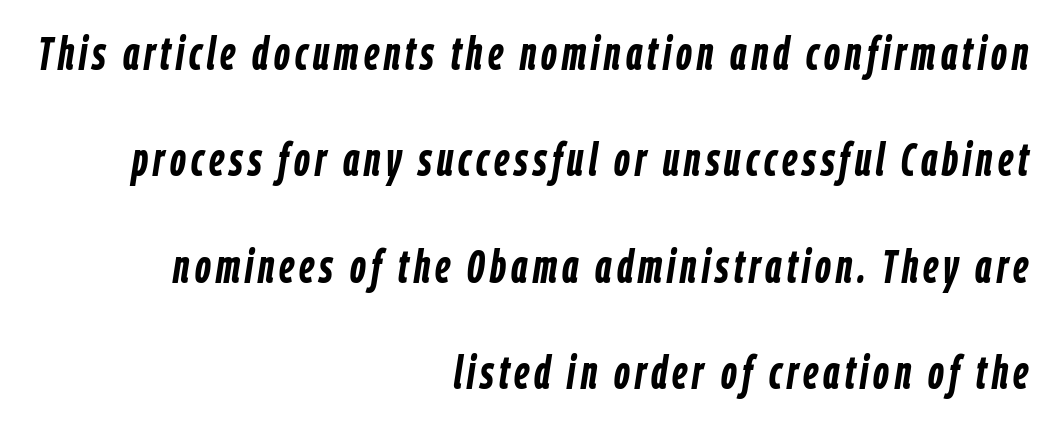
Q: Is the text bold? A: Yes.
Q: Is the text italic (slanted)? A: Yes, it leans right by about 9 degrees.
Q: Is the text underlined? A: No.
Q: How is the paragraph aligned? A: Right-aligned.
Q: Is the spacing between lines tight, normal or loose? A: Loose.
Q: Width (condensed, normal, or wide)? A: Condensed.
Q: Stroke contrast? A: Low.
Q: x-height? A: Medium.
Q: Monospaced? A: No.
